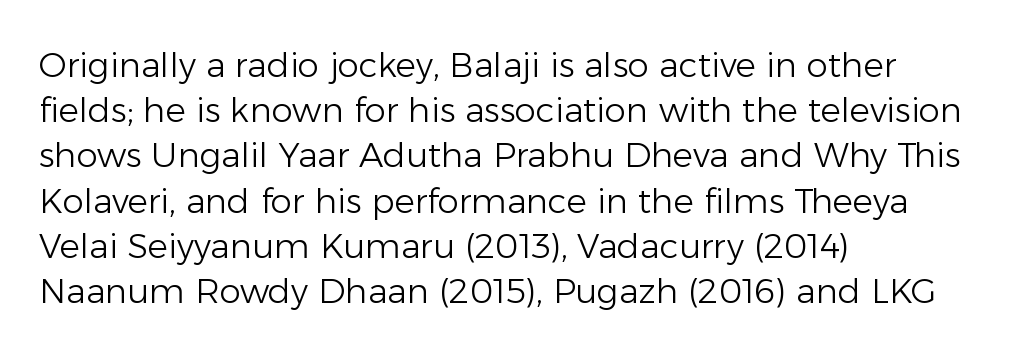
{"serif": "no", "italic": "no", "bold": "no", "weight": "light", "width": "normal", "stroke_contrast": "low", "x_height": "medium", "monospaced": "no", "underline": "no", "align": "left", "line_spacing": "normal", "line_spacing_ratio": 1.33, "letter_spacing": "normal", "letter_spacing_em": 0.0, "glyph_px": 34}
